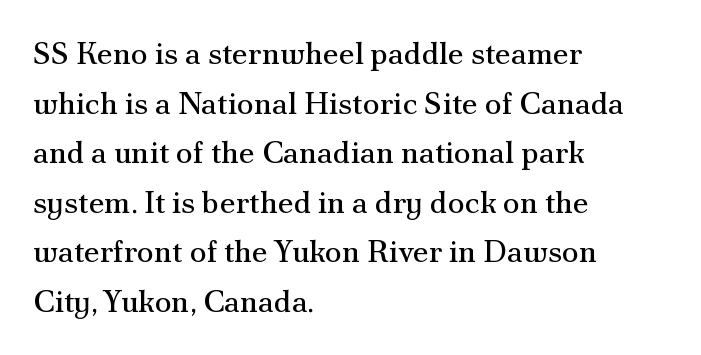
Q: Is the text bold? A: No.
Q: Is the text italic (slanted)? A: No, it is upright.
Q: Is the typeface a serif or a sans-serif typeface? A: Serif.
Q: Is the text underlined? A: No.
Q: How is the paragraph aligned? A: Left-aligned.
Q: Is the spacing between letters normal or unusually wide? A: Normal.
Q: Is the spacing between lines tight, normal or loose? A: Normal.
Q: Width (condensed, normal, or wide)? A: Normal.
Q: Stroke contrast? A: Medium.
Q: x-height? A: Small.
Q: Monospaced? A: No.
